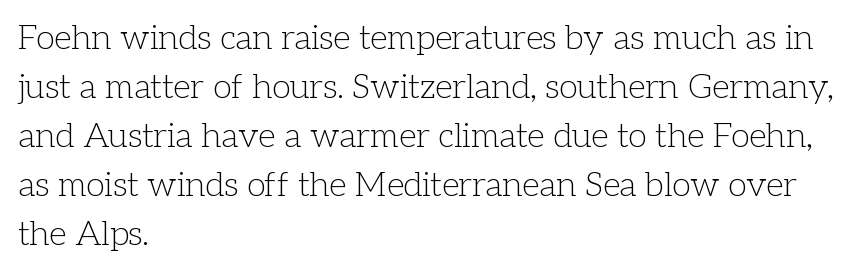
{"serif": "yes", "italic": "no", "bold": "no", "weight": "light", "width": "normal", "stroke_contrast": "low", "x_height": "medium", "monospaced": "no", "underline": "no", "align": "left", "line_spacing": "normal", "line_spacing_ratio": 1.44, "letter_spacing": "normal", "letter_spacing_em": 0.0, "glyph_px": 34}
